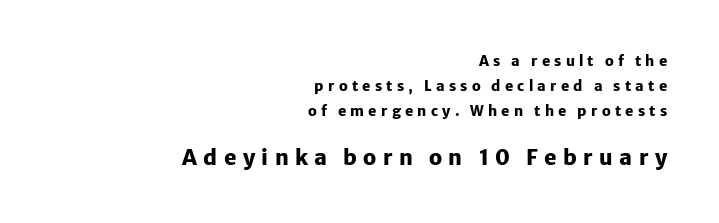
{"italic": "no", "bold": "yes", "underline": "no", "align": "right", "line_spacing_ratio": 1.79, "letter_spacing": "wide", "letter_spacing_em": 0.3, "larger_block": "second", "size_ratio": 1.5, "glyph_px": 21}
